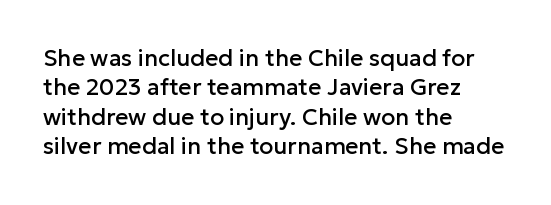
One-word summary of the alignment: left. Posture: vertical. The tracking reads as untouched default to a designer's eye. Each row of text sits above clean, open space. Does the leading feel generous? No, just average.
